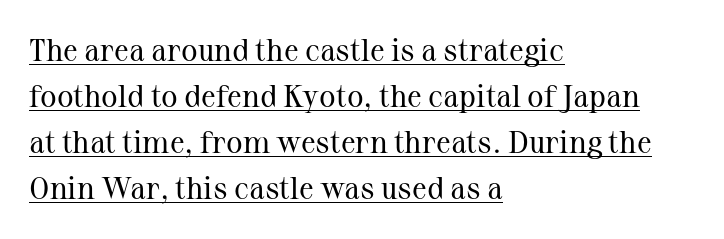
Q: Is the text bold? A: No.
Q: Is the text italic (slanted)? A: No, it is upright.
Q: Is the typeface a serif or a sans-serif typeface? A: Serif.
Q: Is the text underlined? A: Yes.
Q: How is the paragraph aligned? A: Left-aligned.
Q: Is the spacing between letters normal or unusually wide? A: Normal.
Q: Is the spacing between lines tight, normal or loose? A: Normal.
Q: Width (condensed, normal, or wide)? A: Normal.
Q: Stroke contrast? A: Medium.
Q: x-height? A: Medium.
Q: Monospaced? A: No.
